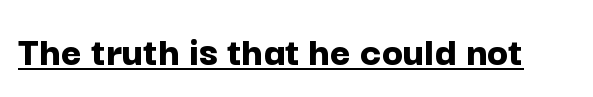
{"serif": "no", "italic": "no", "bold": "yes", "weight": "bold", "width": "normal", "stroke_contrast": "low", "x_height": "medium", "monospaced": "no", "underline": "yes", "letter_spacing": "normal", "letter_spacing_em": 0.0, "glyph_px": 44}
